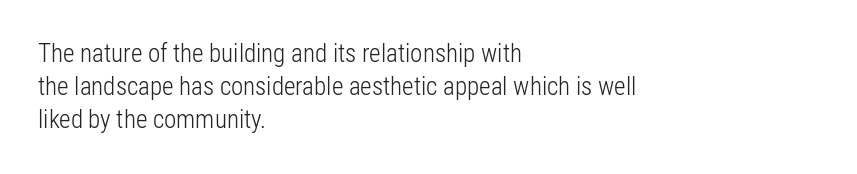
The image shows 25 px text type, upright; set left-aligned, normal line spacing (1.33x), normal letter spacing, not underlined.
